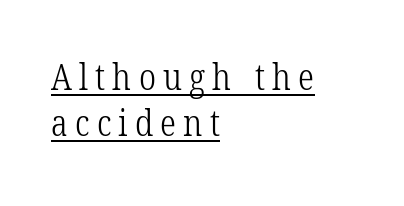
{"serif": "yes", "bold": "no", "weight": "light", "width": "condensed", "stroke_contrast": "low", "x_height": "medium", "monospaced": "no", "underline": "yes", "align": "left", "line_spacing": "normal", "line_spacing_ratio": 1.28, "letter_spacing": "wide", "letter_spacing_em": 0.2, "glyph_px": 36}
